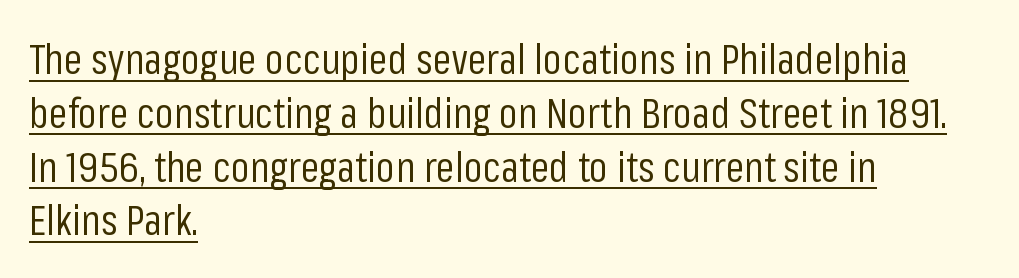
The line texture is even and compact thanks to regular tracking. Like a heading marked for emphasis, these lines bear an underscore. Rendered with straight, roman letterforms. The ragged edge is on the right, which tells us the setting is flush left. In terms of leading, this rendering sits right in the middle. No feet cap the strokes, marking this as sans-serif type.
